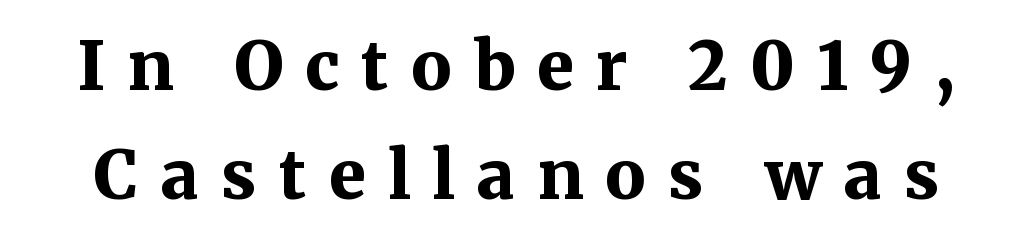
{"serif": "yes", "italic": "no", "bold": "yes", "weight": "bold", "width": "normal", "stroke_contrast": "medium", "x_height": "medium", "monospaced": "no", "underline": "no", "line_spacing": "normal", "line_spacing_ratio": 1.62, "letter_spacing": "wide", "letter_spacing_em": 0.33, "glyph_px": 67}
